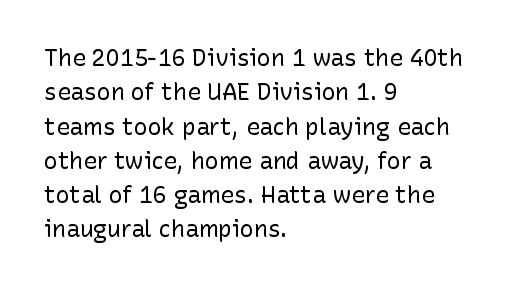
Q: Is the text bold? A: No.
Q: Is the text italic (slanted)? A: No, it is upright.
Q: Is the text underlined? A: No.
Q: How is the paragraph aligned? A: Left-aligned.
Q: Is the spacing between letters normal or unusually wide? A: Normal.
Q: Is the spacing between lines tight, normal or loose? A: Normal.
